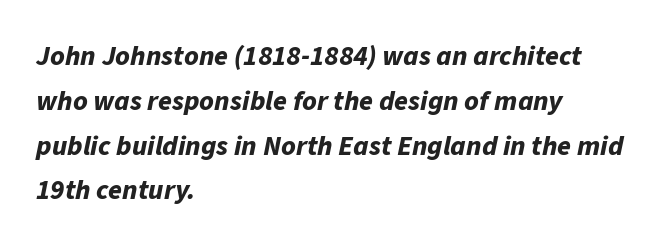
The image shows 28 px bold type, italic (leaning right); set left-aligned, normal line spacing (1.6x), normal letter spacing, not underlined; low stroke contrast and a medium x-height.
